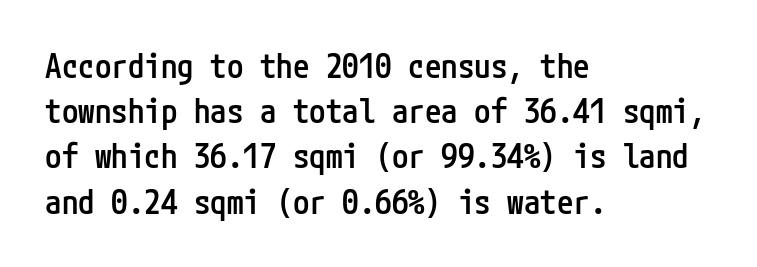
Standard letterfit; no display-style spreading of the glyphs. The string is rendered with underlining switched off. You can tell it's not italic because the verticals are truly vertical. Compared with typical paragraphs, the rows here are spaced about the same. Strokes here are thickened, but only to semibold level.
